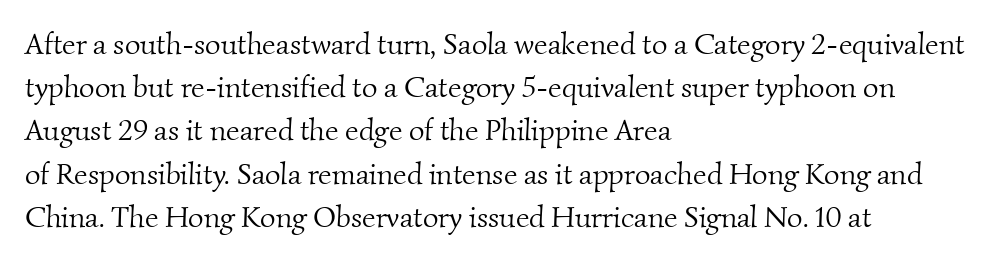
The image shows 30 px light serif type; set left-aligned, normal line spacing (1.44x), normal letter spacing, not underlined; medium stroke contrast and a small x-height.
